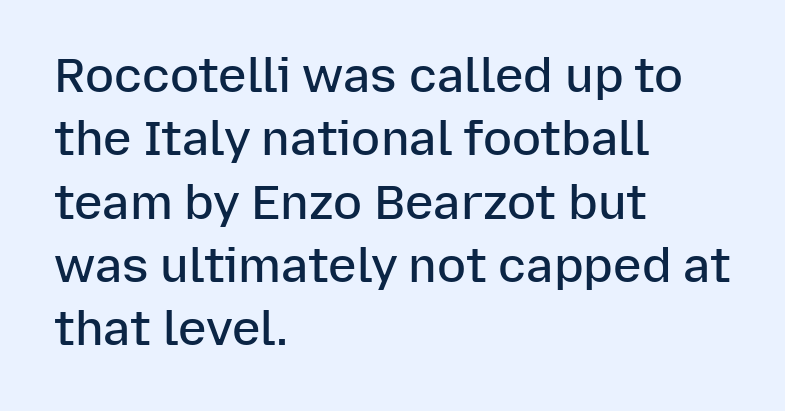
The letterforms sit shoulder to shoulder at normal distance. Are there feet on the stems? There aren't — it's a sans. Descender tails drop into unmarked territory. The rendering uses natural spacing where letterforms have individual widths. The passage shown is semibold, sitting just below true bold. The rendering anchors every line to the left-hand side.
